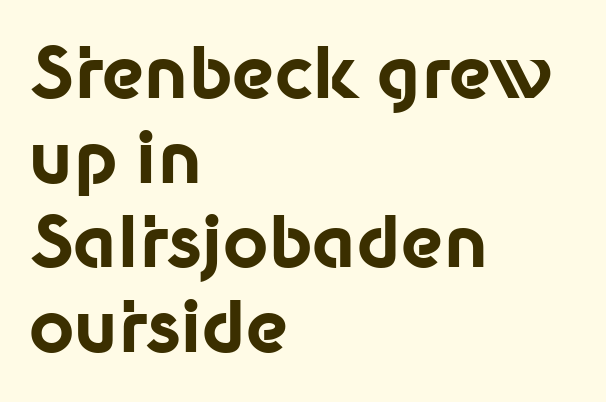
Every row of glyphs begins at an identical x-position on the left. Heavy-handed strokes throughout: this text is bold. Letters rest on an invisible, unmarked baseline. Each letter keeps its own natural width here, so spacing adapts to shape. The face used here is a sans, in the tradition of grotesques and geometrics. These lines were composed using upright roman letters.
